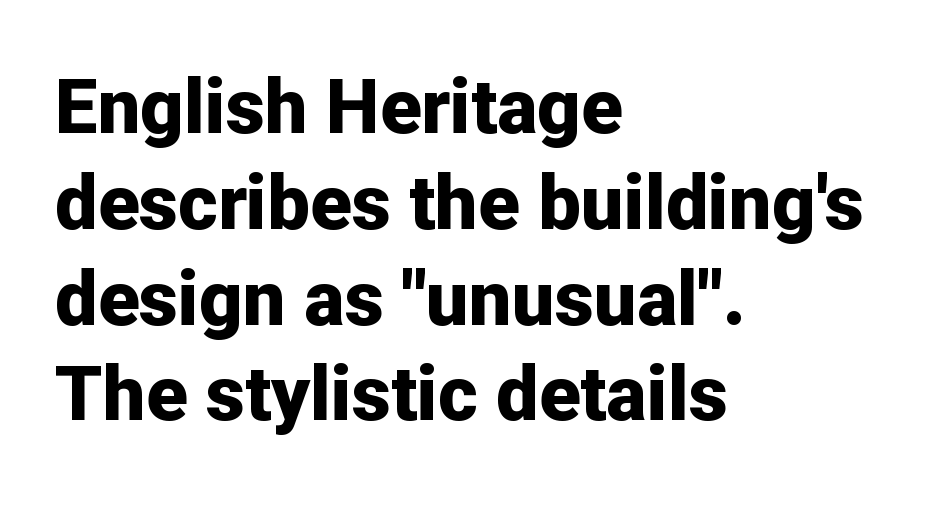
{"serif": "no", "italic": "no", "bold": "yes", "weight": "bold", "width": "normal", "stroke_contrast": "low", "x_height": "medium", "monospaced": "no", "underline": "no", "align": "left", "line_spacing": "normal", "line_spacing_ratio": 1.26, "letter_spacing": "normal", "letter_spacing_em": 0.0, "glyph_px": 76}
